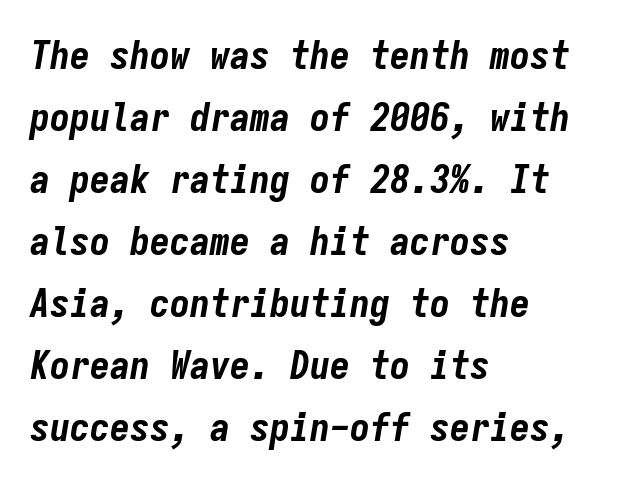
Line spacing here is normal. Weight check: bold — yes, fully. Short note: letters normally spaced. Notice how the passage keeps a crisp vertical edge on the left only. Characters are canted at an angle relative to the baseline's perpendicular.
